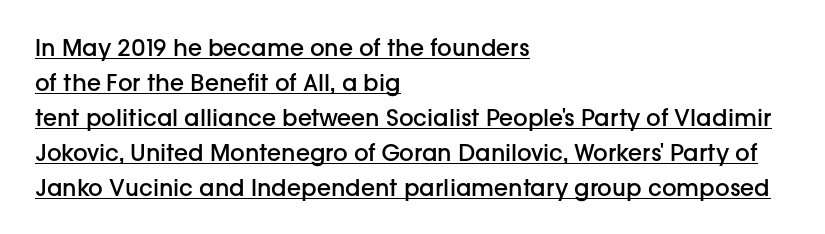
{"italic": "no", "bold": "semi", "underline": "yes", "align": "left", "line_spacing": "normal", "line_spacing_ratio": 1.52, "letter_spacing": "normal", "letter_spacing_em": 0.0, "glyph_px": 23}
